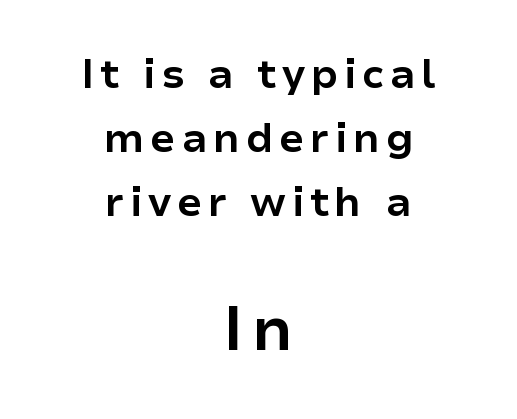
Q: Is the text bold? A: Yes.
Q: Is the text italic (slanted)? A: No, it is upright.
Q: Is the typeface a serif or a sans-serif typeface? A: Sans-serif.
Q: Is the text underlined? A: No.
Q: How is the paragraph aligned? A: Centered.
Q: Is the spacing between lines tight, normal or loose? A: Normal.
Q: Which block of text is set in a larger size, the first (top) or the second (bottom)? A: The second (bottom) one.
Q: Width (condensed, normal, or wide)? A: Normal.
Q: Stroke contrast? A: Low.
Q: x-height? A: Medium.
Q: Monospaced? A: No.
